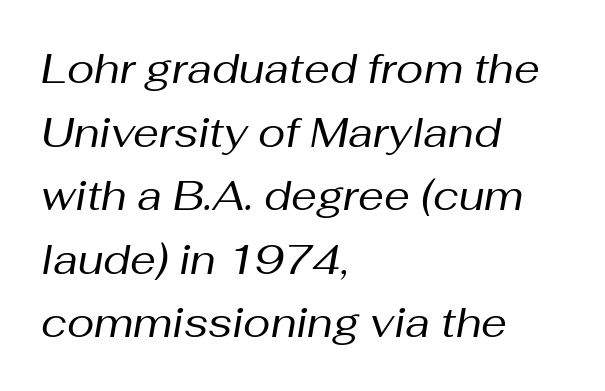
Q: Is the text bold? A: No.
Q: Is the text italic (slanted)? A: Yes, it leans right by about 10 degrees.
Q: Is the text underlined? A: No.
Q: How is the paragraph aligned? A: Left-aligned.
Q: Is the spacing between letters normal or unusually wide? A: Normal.
Q: Is the spacing between lines tight, normal or loose? A: Normal.
Q: Width (condensed, normal, or wide)? A: Normal.
Q: Stroke contrast? A: Medium.
Q: x-height? A: Medium.
Q: Monospaced? A: No.
